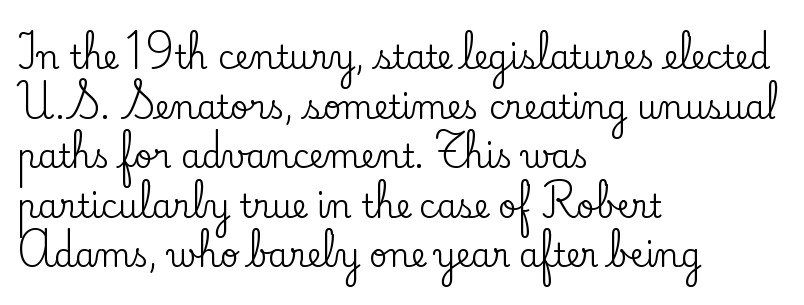
Q: Is the text italic (slanted)? A: No, it is upright.
Q: Is the typeface a serif or a sans-serif typeface? A: Serif.
Q: Is the text underlined? A: No.
Q: How is the paragraph aligned? A: Left-aligned.
Q: Is the spacing between letters normal or unusually wide? A: Normal.
Q: Is the spacing between lines tight, normal or loose? A: Normal.
Q: Width (condensed, normal, or wide)? A: Normal.
Q: Stroke contrast? A: Low.
Q: x-height? A: Small.
Q: Monospaced? A: No.
